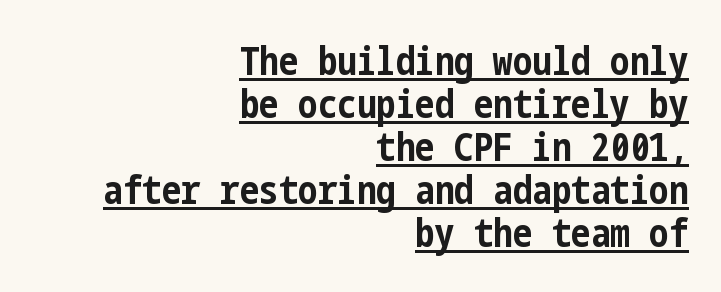
{"serif": "no", "italic": "no", "bold": "yes", "weight": "bold", "width": "condensed", "stroke_contrast": "low", "x_height": "medium", "underline": "yes", "align": "right", "line_spacing": "tight", "line_spacing_ratio": 1.1, "letter_spacing": "normal", "letter_spacing_em": 0.0, "glyph_px": 39}
